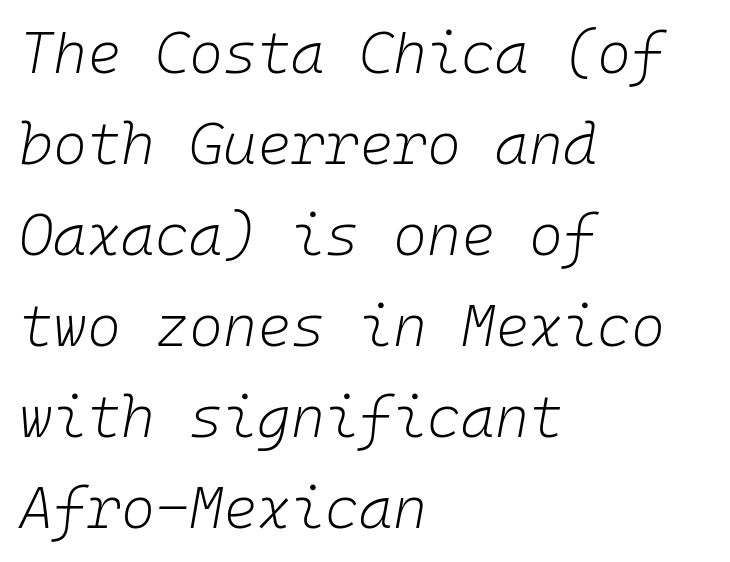
{"italic": "yes", "lean": "right", "slant_degrees": 10, "bold": "no", "weight": "light", "width": "normal", "stroke_contrast": "low", "x_height": "medium", "monospaced": "yes", "underline": "no", "align": "left", "line_spacing": "normal", "line_spacing_ratio": 1.57, "letter_spacing": "normal", "letter_spacing_em": 0.0, "glyph_px": 58}
